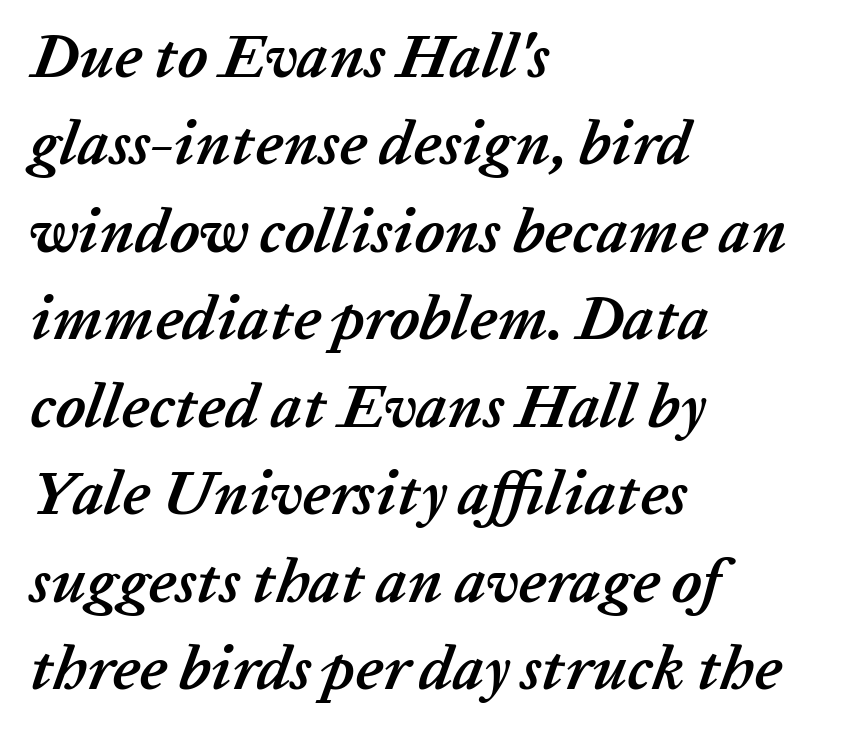
Leading matches the norm, producing a regular column. What stands out about the letter spacing? Nothing — it is the standard amount. A typesetter would mark this as italic. What weight is shown? A full bold with thick strokes. The rendering uses natural spacing where letterforms have individual widths.
